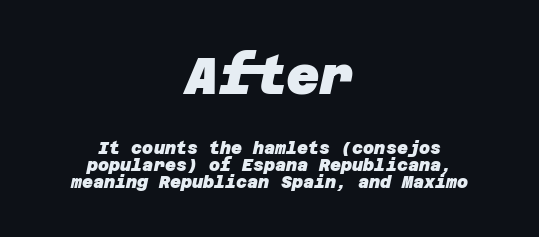
The image shows 52 px heavy sans-serif type; set centered, tight line spacing (0.99x), normal letter spacing, not underlined; the first (top) block is 3.06x larger; low stroke contrast and a large x-height.
